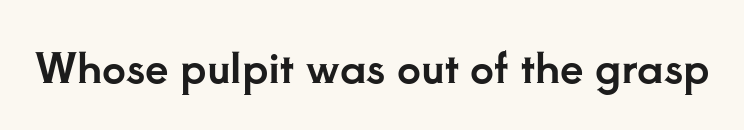
Q: Is the text italic (slanted)? A: No, it is upright.
Q: Is the typeface a serif or a sans-serif typeface? A: Serif.
Q: Is the text underlined? A: No.
Q: Is the spacing between letters normal or unusually wide? A: Normal.
Q: Width (condensed, normal, or wide)? A: Normal.
Q: Stroke contrast? A: Low.
Q: x-height? A: Small.
Q: Monospaced? A: No.
